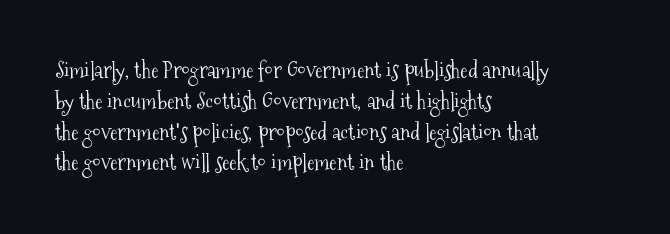
Q: Is the text bold? A: No.
Q: Is the text italic (slanted)? A: No, it is upright.
Q: Is the text underlined? A: No.
Q: How is the paragraph aligned? A: Left-aligned.
Q: Is the spacing between letters normal or unusually wide? A: Normal.
Q: Is the spacing between lines tight, normal or loose? A: Normal.
